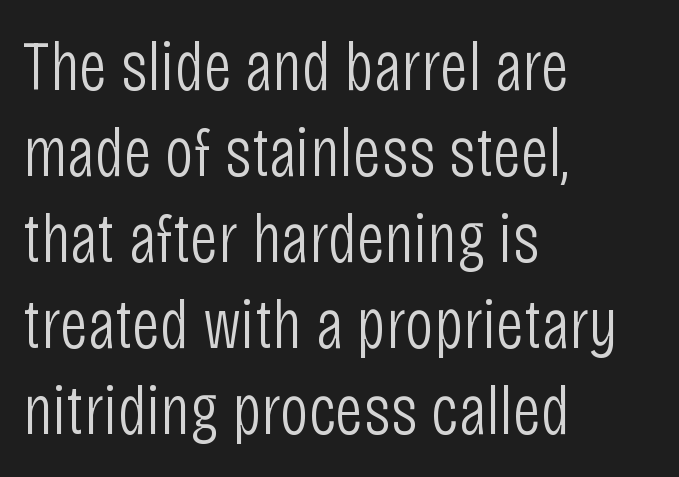
Posture: upright roman. The passage is arranged the way most books set body copy — flush left. How are the letters spaced? Ordinarily, with no added tracking. The typesetting does not lean heavy: it is not bold. These lines are rendered in a variable-pitch font. This is sans-serif lettering, the kind often seen on screens and signage.
